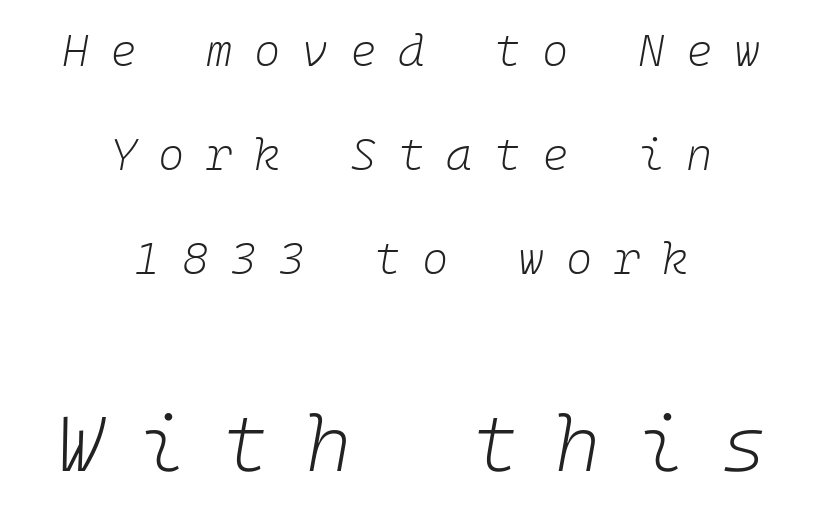
The image shows 78 px light type, italic (leaning right); set centered, loose line spacing (2.31x), unusually wide letter spacing (+0.48 em), not underlined; the second (bottom) block is 1.73x larger; low stroke contrast and a medium x-height.
